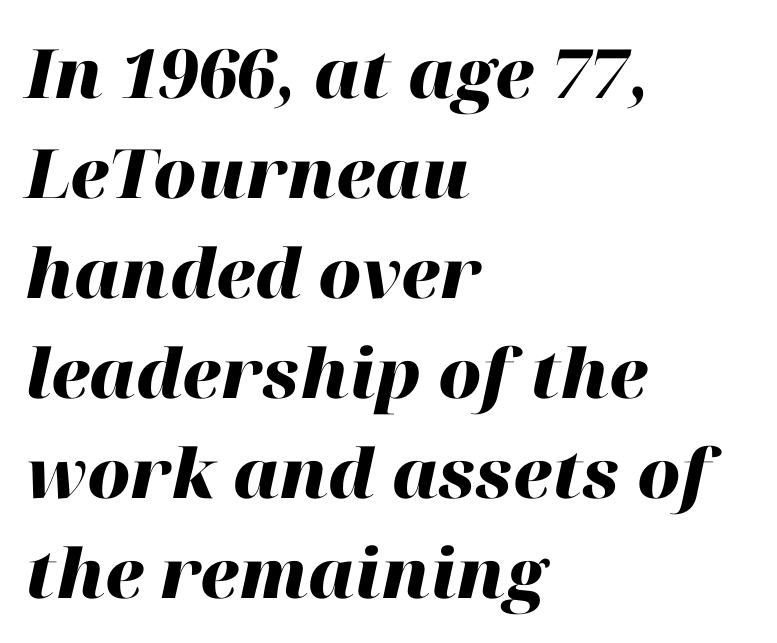
Q: Is the text bold? A: Yes.
Q: Is the text italic (slanted)? A: Yes, it leans right by about 12 degrees.
Q: Is the text underlined? A: No.
Q: How is the paragraph aligned? A: Left-aligned.
Q: Is the spacing between letters normal or unusually wide? A: Normal.
Q: Is the spacing between lines tight, normal or loose? A: Normal.
Q: Width (condensed, normal, or wide)? A: Normal.
Q: Stroke contrast? A: High.
Q: x-height? A: Medium.
Q: Monospaced? A: No.
